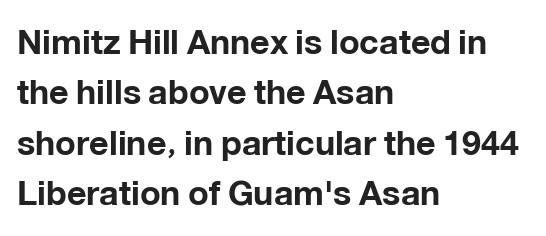
The image shows 34 px bold sans-serif type, upright; set left-aligned, normal line spacing (1.48x), normal letter spacing, not underlined; low stroke contrast and a medium x-height.
